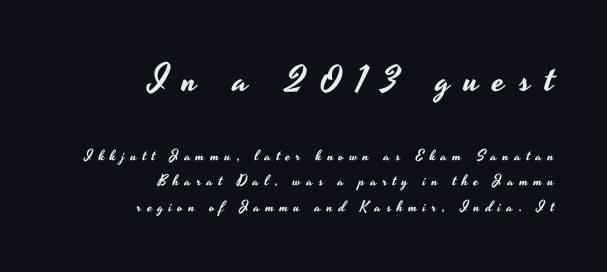
The image shows 37 px wide sans-serif type; set right-aligned, normal line spacing (1.69x), unusually wide letter spacing (+0.38 em), not underlined; the first (top) block is 2.47x larger; low stroke contrast and a small x-height.
